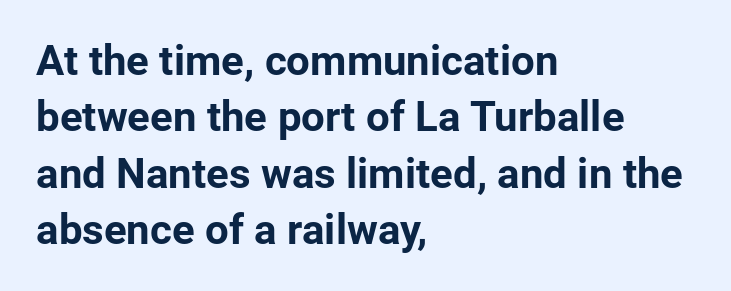
The image shows 42 px bold sans-serif type, upright; set left-aligned, normal line spacing (1.34x), normal letter spacing, not underlined; low stroke contrast and a medium x-height.
